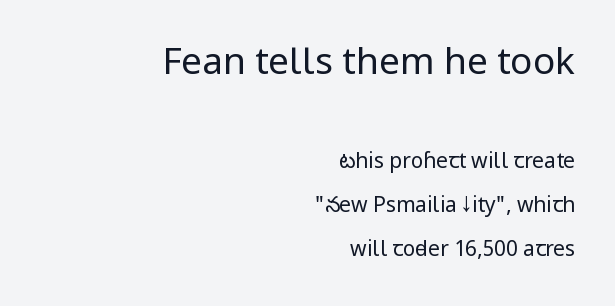
{"serif": "no", "italic": "no", "bold": "no", "weight": "regular", "width": "condensed", "stroke_contrast": "low", "x_height": "large", "monospaced": "no", "underline": "no", "align": "right", "line_spacing": "loose", "line_spacing_ratio": 2.11, "letter_spacing": "normal", "letter_spacing_em": 0.0, "larger_block": "first", "size_ratio": 1.76, "glyph_px": 37}
